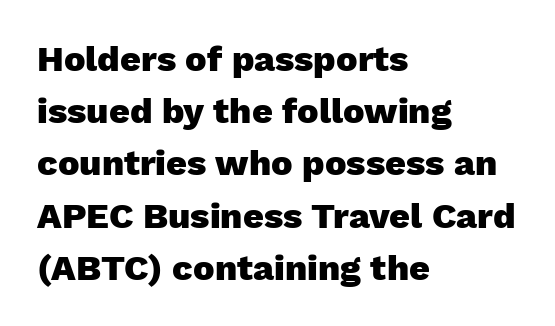
{"serif": "no", "italic": "no", "bold": "yes", "weight": "heavy", "width": "normal", "stroke_contrast": "low", "x_height": "medium", "monospaced": "no", "underline": "no", "align": "left", "line_spacing": "normal", "line_spacing_ratio": 1.45, "letter_spacing": "normal", "letter_spacing_em": 0.0, "glyph_px": 36}
